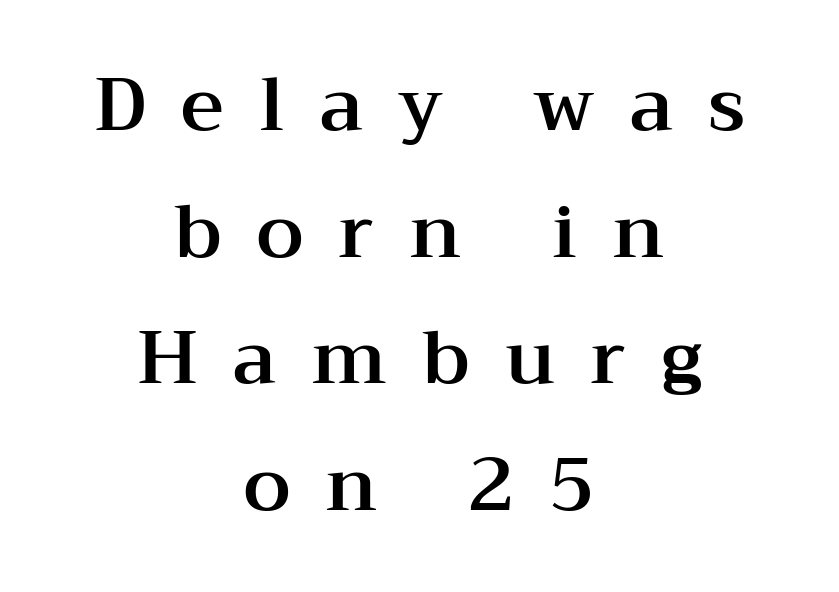
The image shows 75 px wide serif type, upright; set centered, normal line spacing (1.69x), unusually wide letter spacing (+0.47 em), not underlined; medium stroke contrast and a medium x-height.
